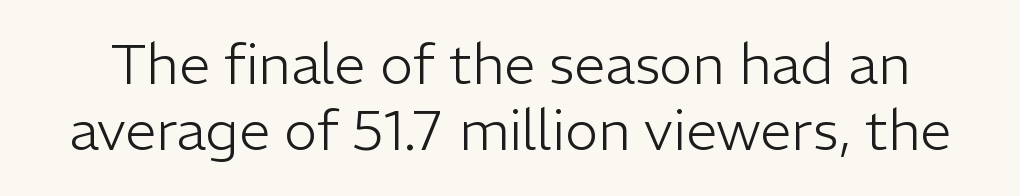
The image shows 56 px light sans-serif type, upright; set line spacing 1.18x, normal letter spacing, not underlined; low stroke contrast and a medium x-height.
